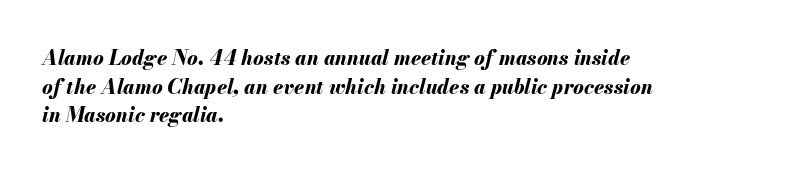
The image shows 20 px bold type, italic (leaning right); set left-aligned, normal line spacing (1.43x), normal letter spacing, not underlined.
